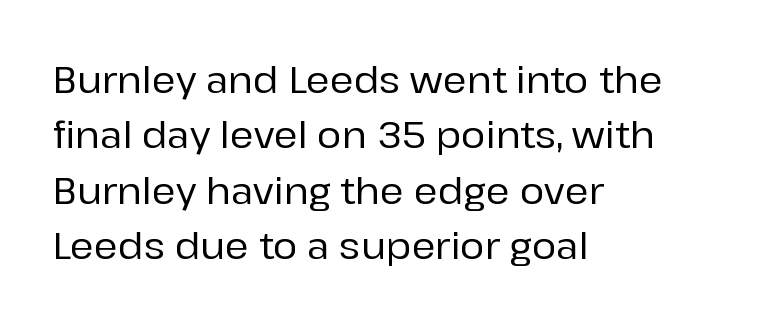
{"serif": "no", "italic": "no", "width": "normal", "stroke_contrast": "low", "x_height": "medium", "monospaced": "no", "underline": "no", "align": "left", "line_spacing": "normal", "line_spacing_ratio": 1.5, "letter_spacing": "normal", "letter_spacing_em": 0.0, "glyph_px": 37}
